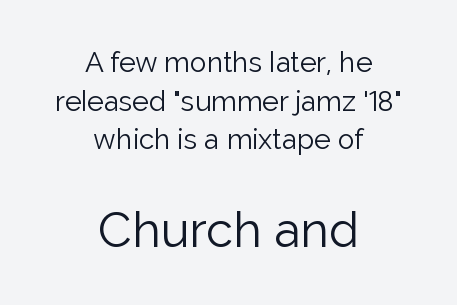
Style check: upright. Stroke terminals: plain, sans-serif. The passage shown is typed in a proportional face where columns would drift. The weight tops out at a normal text grade.
